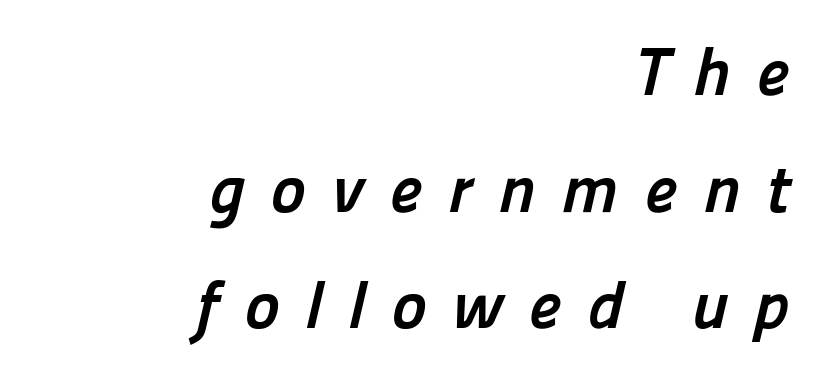
Q: Is the text bold? A: Yes.
Q: Is the typeface a serif or a sans-serif typeface? A: Sans-serif.
Q: Is the text underlined? A: No.
Q: How is the paragraph aligned? A: Right-aligned.
Q: Is the spacing between letters normal or unusually wide? A: Unusually wide.
Q: Width (condensed, normal, or wide)? A: Normal.
Q: Stroke contrast? A: Low.
Q: x-height? A: Medium.
Q: Monospaced? A: No.
